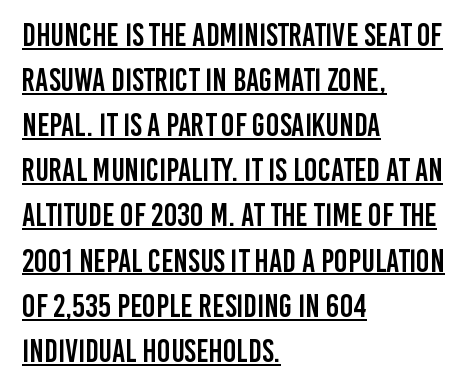
The image shows 32 px condensed sans-serif type, upright; set left-aligned, normal line spacing (1.41x), normal letter spacing, underlined; low stroke contrast and a large x-height.
